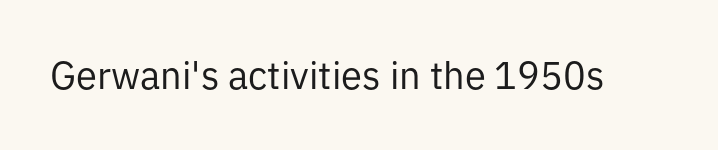
Q: Is the text bold? A: No.
Q: Is the text italic (slanted)? A: No, it is upright.
Q: Is the typeface a serif or a sans-serif typeface? A: Sans-serif.
Q: Is the text underlined? A: No.
Q: Is the spacing between letters normal or unusually wide? A: Normal.
Q: Width (condensed, normal, or wide)? A: Normal.
Q: Stroke contrast? A: Low.
Q: x-height? A: Medium.
Q: Monospaced? A: No.
